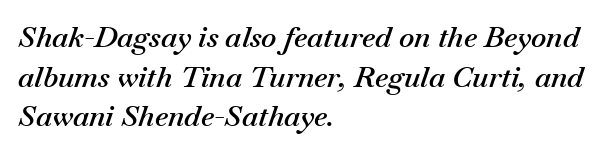
A normal amount of white space separates one row of letters from the next. Visually the block forms a straight wall on the left and a jagged coastline on the right. The characters look somewhat weighty, a semibold short of true bold. If you drew a line through each stem, it would be angled. Looks like regular typesetting: each glyph gets only the width it needs. Check under the words: just untouched page.
